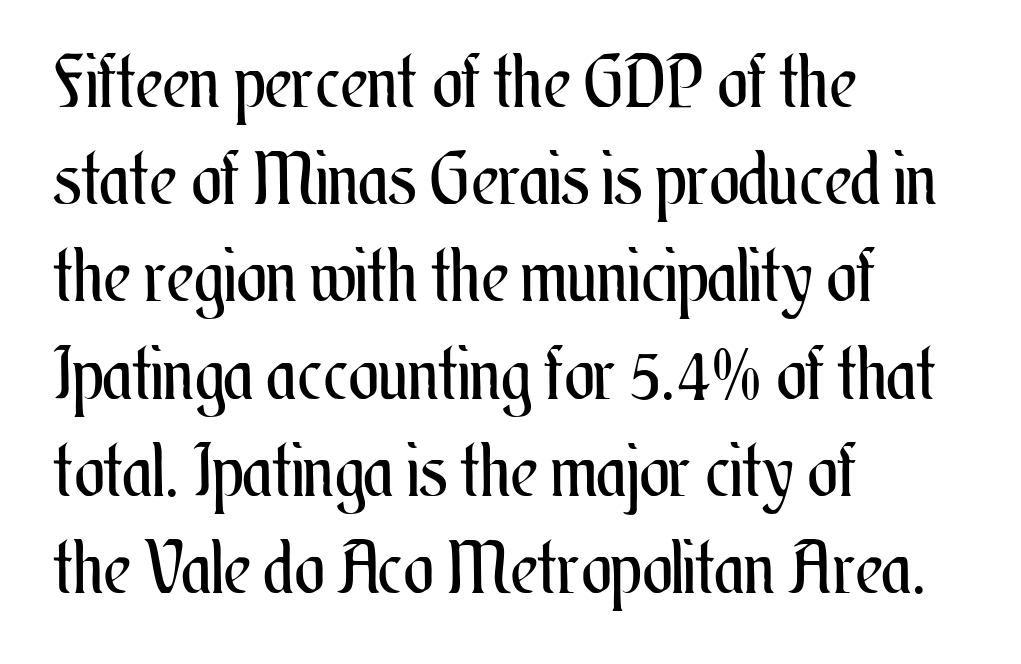
Q: Is the text bold? A: No.
Q: Is the text italic (slanted)? A: No, it is upright.
Q: Is the text underlined? A: No.
Q: How is the paragraph aligned? A: Left-aligned.
Q: Is the spacing between letters normal or unusually wide? A: Normal.
Q: Is the spacing between lines tight, normal or loose? A: Normal.
Q: Width (condensed, normal, or wide)? A: Condensed.
Q: Stroke contrast? A: Medium.
Q: x-height? A: Small.
Q: Monospaced? A: No.
